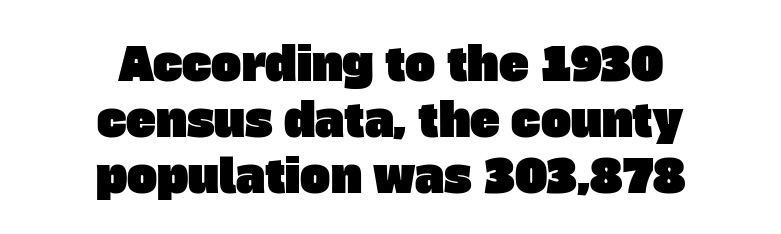
{"serif": "no", "width": "normal", "stroke_contrast": "low", "x_height": "large", "monospaced": "no", "underline": "no", "align": "center", "line_spacing_ratio": 1.24, "letter_spacing": "normal", "letter_spacing_em": 0.0, "glyph_px": 45}
